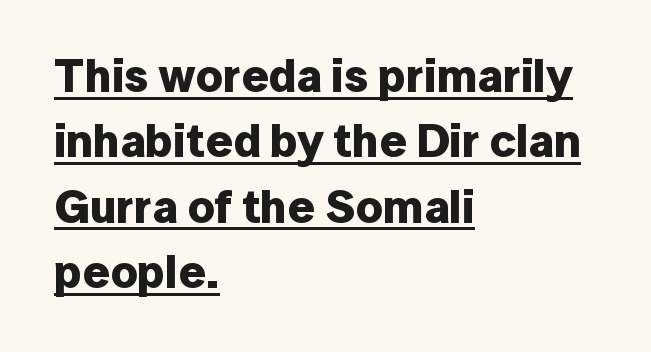
Character widths vary here, with narrow letters taking less room than wide ones. Each line starts at the same left margin while the right side varies. Its strokes are broad and dark, the hallmark of bold type. You could call the tracking neutral — neither tight nor loose. The rendered words wear a rule along their underside.
